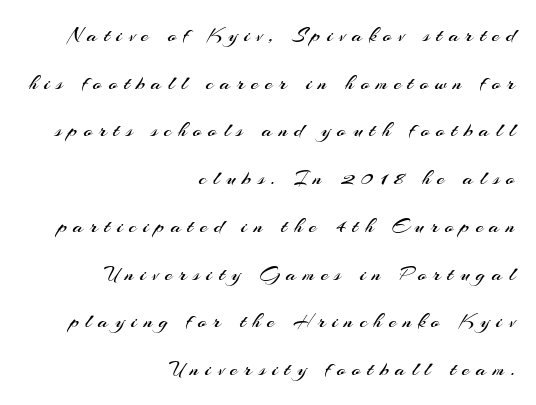
{"bold": "no", "underline": "no", "align": "right", "line_spacing": "loose", "line_spacing_ratio": 2.17, "letter_spacing": "wide", "letter_spacing_em": 0.29, "glyph_px": 22}
